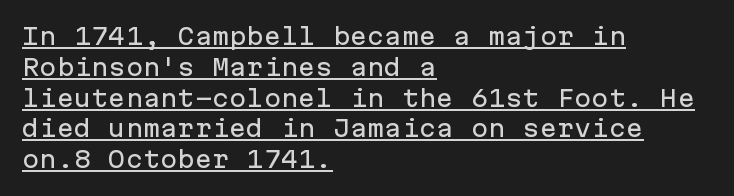
{"italic": "no", "underline": "yes", "align": "left", "line_spacing": "normal", "line_spacing_ratio": 1.34, "letter_spacing": "normal", "letter_spacing_em": 0.0, "glyph_px": 23}
